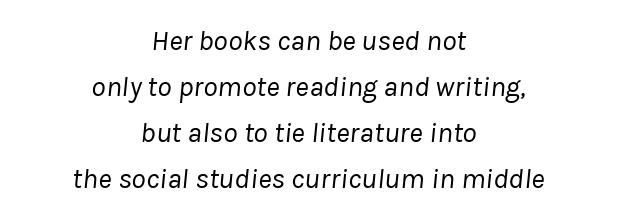
Is the stroke heavy? The answer is a plain regular-or-lighter. The rendering keeps characters at their native spacing. Check under the words: just untouched page. Reading down the block, each line starts at a different indent, mirrored at its end. Note the varied advance widths — an 'i' is clearly narrower than an 'm'.
